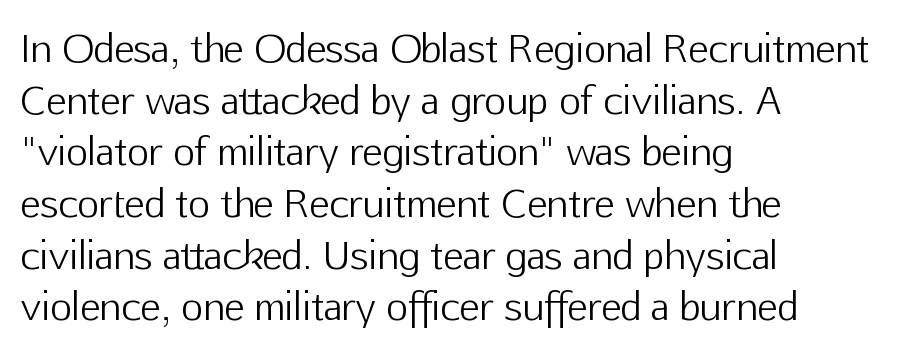
{"serif": "no", "italic": "no", "bold": "no", "weight": "light", "width": "normal", "stroke_contrast": "low", "x_height": "medium", "monospaced": "no", "underline": "no", "align": "left", "line_spacing": "normal", "line_spacing_ratio": 1.36, "letter_spacing": "normal", "letter_spacing_em": 0.0, "glyph_px": 38}
